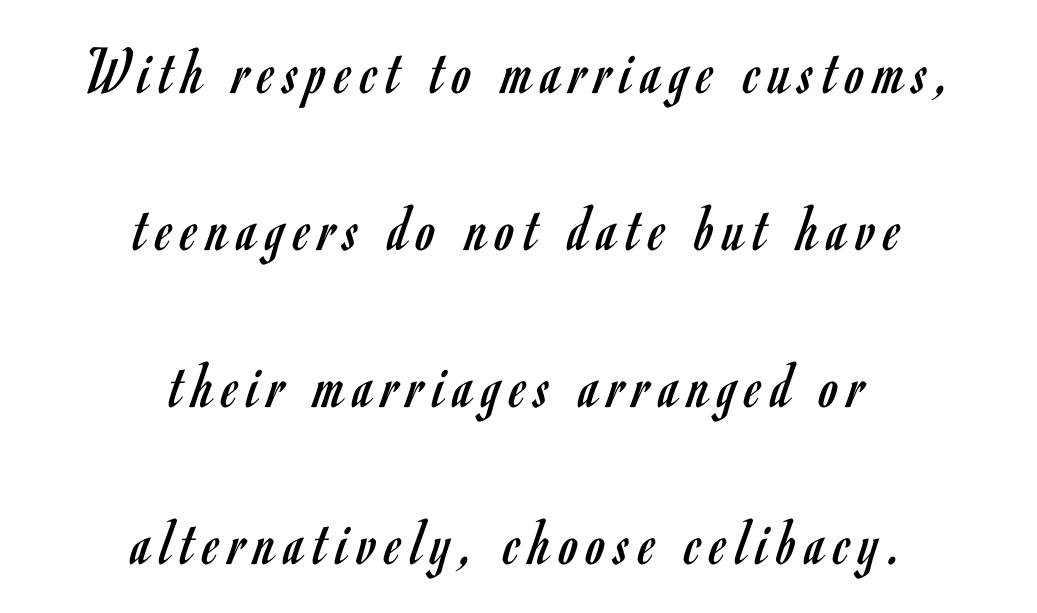
The image shows 68 px regular-weight, condensed sans-serif type; set centered, loose line spacing (2.31x), not underlined; low stroke contrast and a small x-height.
